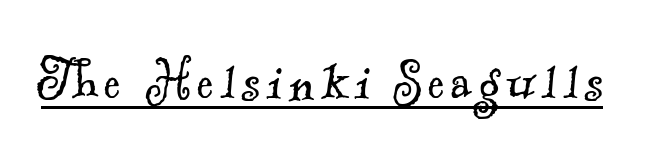
Looks like regular typesetting: each glyph gets only the width it needs. The designer went with a serif here, giving each stem small feet. Ink coverage per letter is moderate at most. A rule runs beneath these lines of type.
